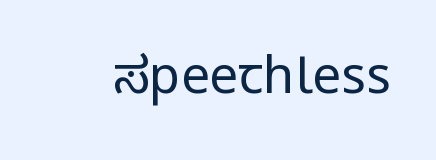
If you drew a line through each stem, it would be perfectly vertical. This rendering features lettering with no underline. The font family rendered here belongs to the sans-serif group. Spacing verdict: proportional, widths tailored to each character. Stems and bowls with no extra thickness — not bold. Letter spacing: default.
